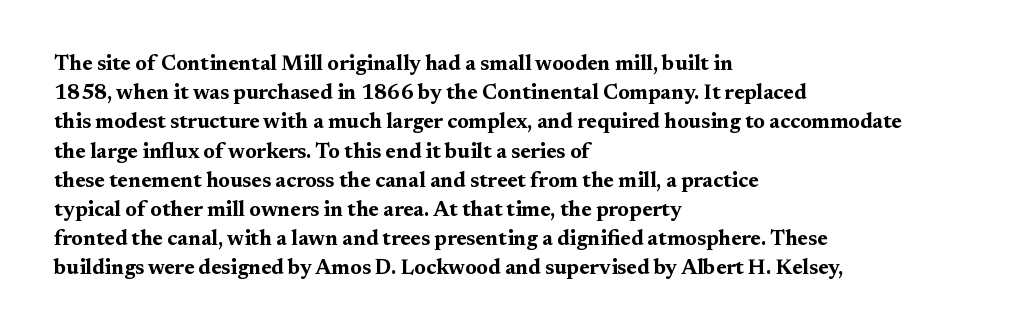
{"italic": "no", "bold": "yes", "underline": "no", "align": "left", "line_spacing": "normal", "line_spacing_ratio": 1.39, "letter_spacing": "normal", "letter_spacing_em": 0.0, "glyph_px": 21}
